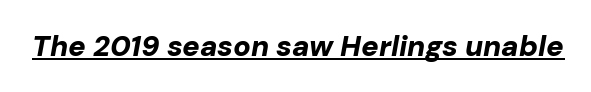
Characters are canted at an angle relative to the baseline's perpendicular. Letter spacing: default. Heft: maximum for text — a bold. Spacing verdict: proportional, widths tailored to each character.
